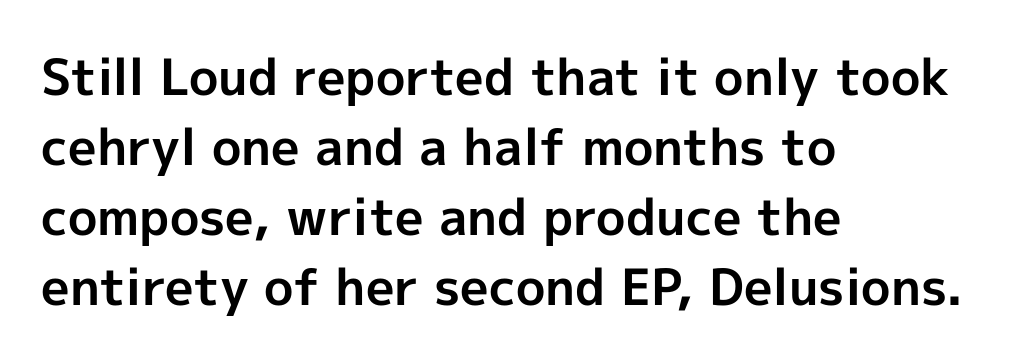
These words are printed bold, with thick strokes throughout. Is the letter spacing exaggerated? No — it looks like the ordinary default. The passage shown is typeset with a sans-serif family. The zone under the glyphs is completely vacant. Spacing verdict: proportional, widths tailored to each character. The leading is moderate, giving the passage an even texture.
